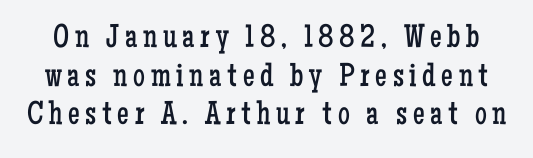
A clean baseline with only descenders dipping below it. Counters stay open thanks to moderate or lighter strokes. You could not count columns in this text — the font is proportionally spaced. This sample uses an upright cut, with every glyph sitting square on the baseline.
